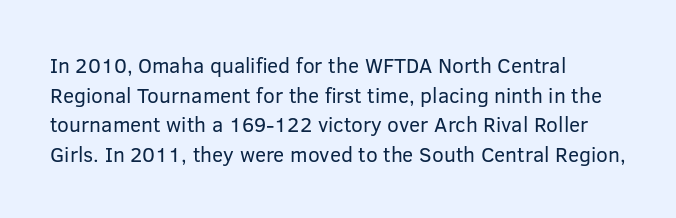
Quick note: underline off. Do the letters lean? They stand straight. The text block is weighted toward the left margin, trailing off unevenly rightward. This rendering leaves character spacing at its baseline value. Vertical spacing — default.
